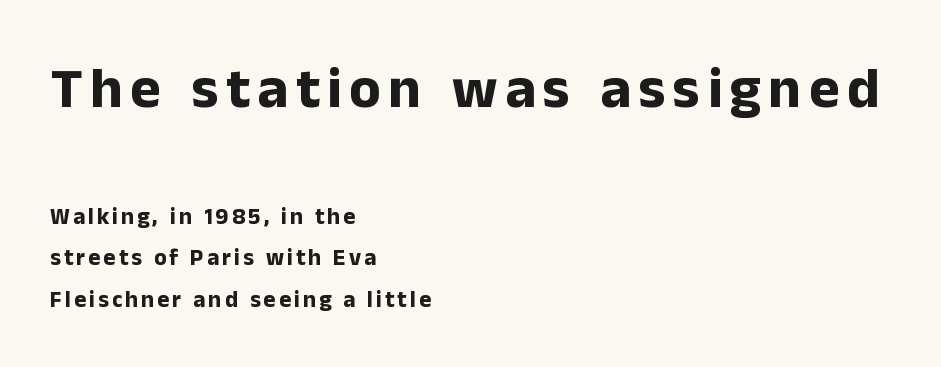
Q: Is the text bold? A: Yes.
Q: Is the text italic (slanted)? A: No, it is upright.
Q: Is the typeface a serif or a sans-serif typeface? A: Sans-serif.
Q: Is the text underlined? A: No.
Q: How is the paragraph aligned? A: Left-aligned.
Q: Which block of text is set in a larger size, the first (top) or the second (bottom)? A: The first (top) one.
Q: Width (condensed, normal, or wide)? A: Normal.
Q: Stroke contrast? A: Low.
Q: x-height? A: Medium.
Q: Monospaced? A: No.
